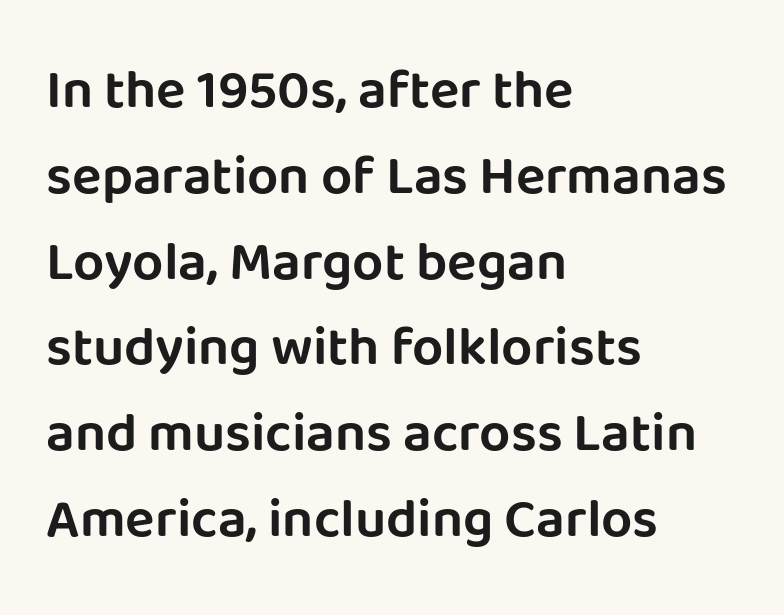
Q: Is the text italic (slanted)? A: No, it is upright.
Q: Is the typeface a serif or a sans-serif typeface? A: Sans-serif.
Q: Is the text underlined? A: No.
Q: How is the paragraph aligned? A: Left-aligned.
Q: Is the spacing between letters normal or unusually wide? A: Normal.
Q: Is the spacing between lines tight, normal or loose? A: Normal.
Q: Width (condensed, normal, or wide)? A: Normal.
Q: Stroke contrast? A: Low.
Q: x-height? A: Large.
Q: Monospaced? A: No.
